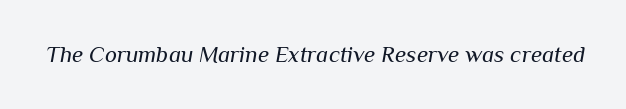
{"italic": "yes", "lean": "right", "slant_degrees": 10, "bold": "no", "underline": "no", "letter_spacing": "normal", "letter_spacing_em": 0.0, "glyph_px": 23}
